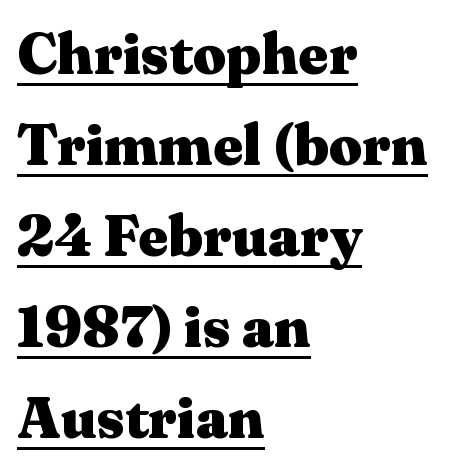
{"serif": "yes", "italic": "no", "bold": "yes", "weight": "heavy", "width": "wide", "stroke_contrast": "medium", "x_height": "medium", "monospaced": "no", "underline": "yes", "align": "left", "line_spacing": "normal", "line_spacing_ratio": 1.57, "letter_spacing": "normal", "letter_spacing_em": 0.0, "glyph_px": 58}
